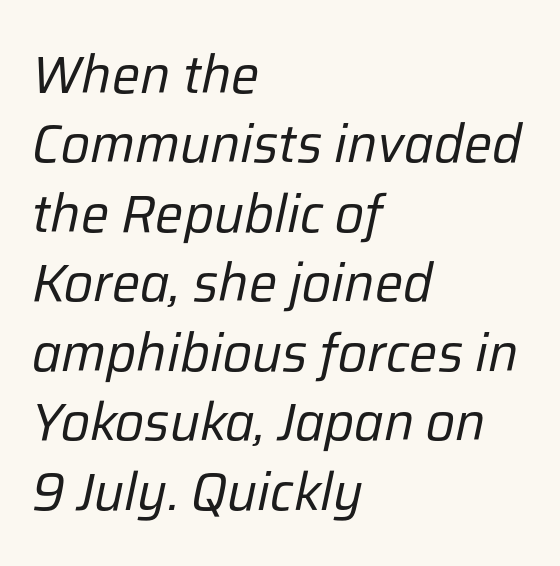
Casual observation: everything's shoved over to the left. Plain, unruled lines of type. There's an unmistakable incline to the writing here. The rendering uses natural spacing where letterforms have individual widths. Glyph-to-glyph distance matches everyday printed text.
